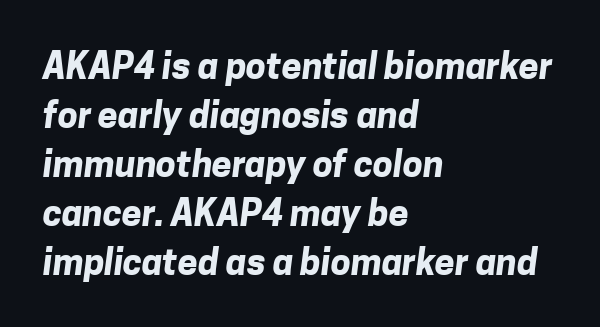
Q: Is the text bold? A: Yes.
Q: Is the typeface a serif or a sans-serif typeface? A: Sans-serif.
Q: Is the text underlined? A: No.
Q: How is the paragraph aligned? A: Left-aligned.
Q: Is the spacing between letters normal or unusually wide? A: Normal.
Q: Is the spacing between lines tight, normal or loose? A: Normal.
Q: Width (condensed, normal, or wide)? A: Normal.
Q: Stroke contrast? A: Low.
Q: x-height? A: Medium.
Q: Monospaced? A: No.
